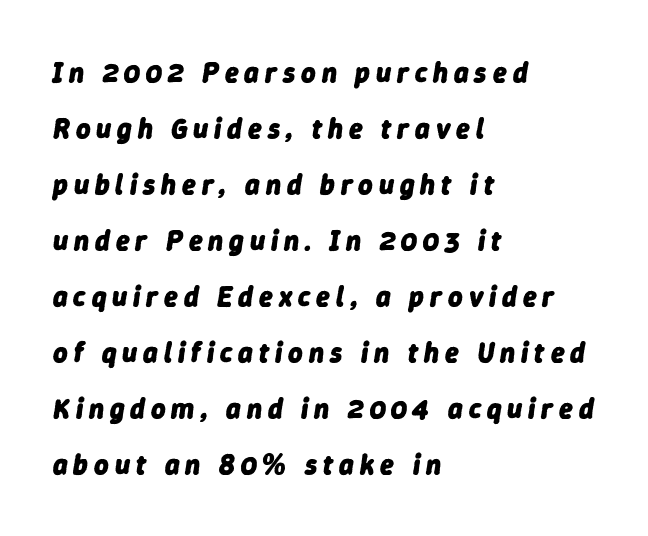
Notice how the stems are inclined rather than vertical — that's the hallmark of italics. This sample is left-justified, so line endings fall wherever the words run out. Stroke thickness is high; the sample reads as a true bold. Does the leading feel generous? Absolutely, it's lavish. Letter spacing: wide. The space beneath each line is pristine and unruled.
